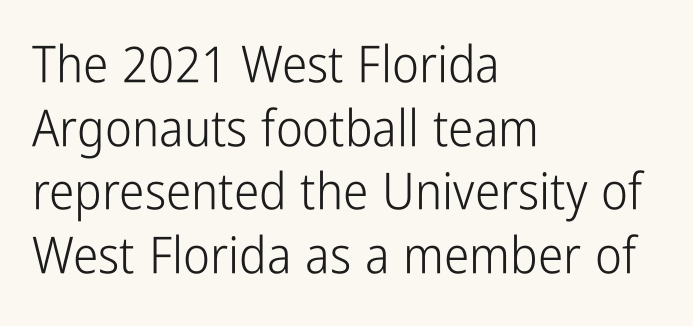
The face used here is rendered with its standard letterfit. Unlike a traditional serif, this face leaves its strokes unadorned. Regular leading. The passage shown is not bold in any degree. A typesetter would mark this as roman, not italic. Proportional: the letters do not fall into vertical columns.
